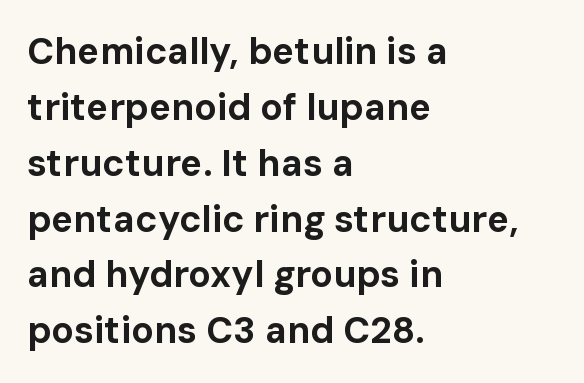
Strong, thick strokes mark this as bold type. Stroke terminals: plain, sans-serif. Posture: vertical. The leading is moderate, giving the passage an even texture. A typesetter would call this proportional, since set widths differ per character. No extra tracking has been applied to these lines.
